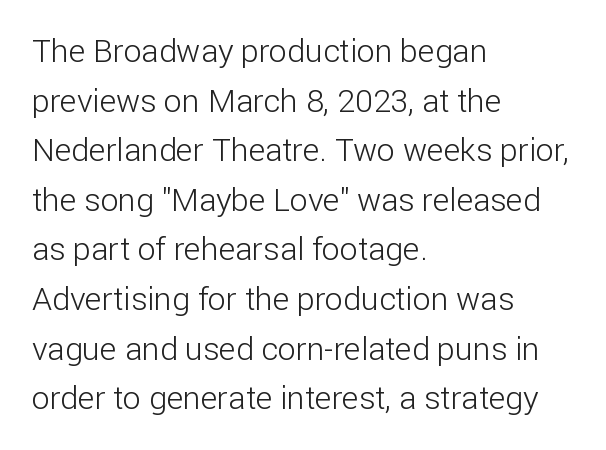
{"serif": "no", "italic": "no", "bold": "no", "weight": "light", "width": "normal", "stroke_contrast": "low", "x_height": "medium", "monospaced": "no", "underline": "no", "align": "left", "line_spacing": "normal", "line_spacing_ratio": 1.55, "letter_spacing": "normal", "letter_spacing_em": 0.0, "glyph_px": 32}
